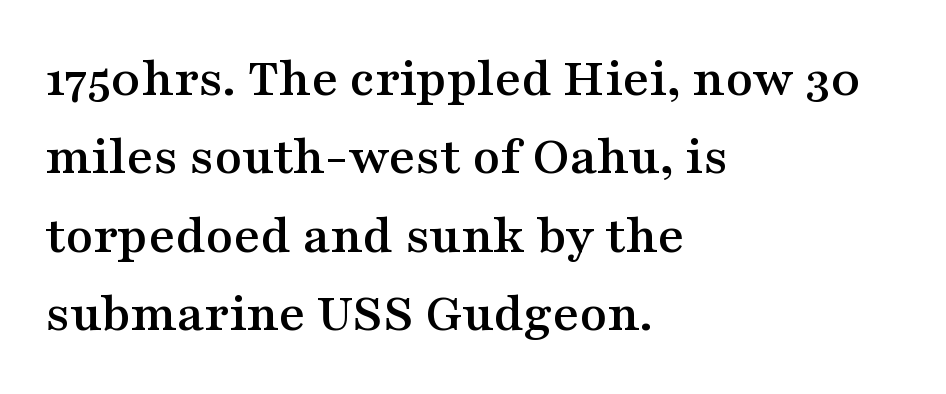
Q: Is the text italic (slanted)? A: No, it is upright.
Q: Is the typeface a serif or a sans-serif typeface? A: Serif.
Q: Is the text underlined? A: No.
Q: How is the paragraph aligned? A: Left-aligned.
Q: Is the spacing between letters normal or unusually wide? A: Normal.
Q: Is the spacing between lines tight, normal or loose? A: Normal.
Q: Width (condensed, normal, or wide)? A: Wide.
Q: Stroke contrast? A: Medium.
Q: x-height? A: Medium.
Q: Monospaced? A: No.
